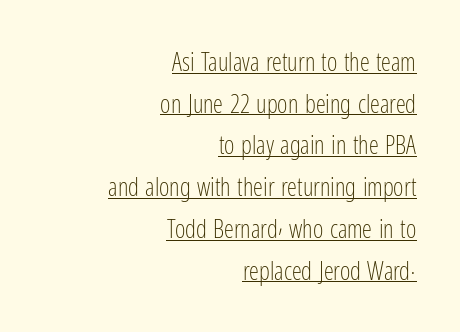
Q: Is the text bold? A: No.
Q: Is the text italic (slanted)? A: No, it is upright.
Q: Is the text underlined? A: Yes.
Q: How is the paragraph aligned? A: Right-aligned.
Q: Is the spacing between letters normal or unusually wide? A: Normal.
Q: Is the spacing between lines tight, normal or loose? A: Normal.
